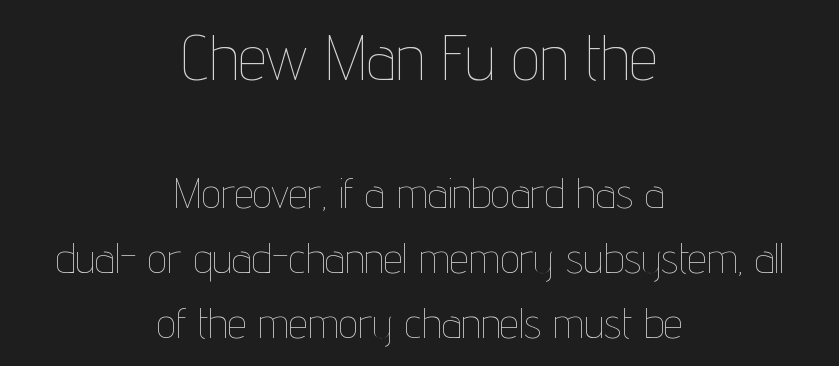
{"italic": "no", "bold": "no", "weight": "thin", "width": "condensed", "stroke_contrast": "low", "x_height": "medium", "monospaced": "no", "underline": "no", "align": "center", "line_spacing": "normal", "line_spacing_ratio": 1.51, "letter_spacing": "normal", "letter_spacing_em": 0.0, "larger_block": "first", "size_ratio": 1.49, "glyph_px": 64}
